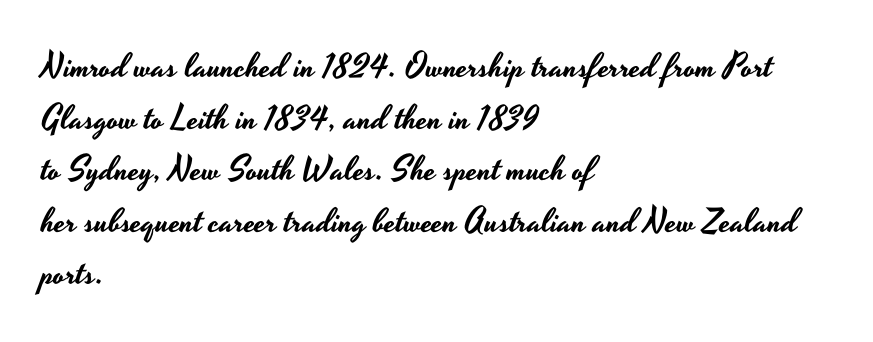
Each letter keeps its own natural width here, so spacing adapts to shape. The baseline area is clear. Nothing sits at the stroke ends, so this counts as sans-serif. The paragraph shown leans on its left margin. A typesetter would call this leading conventional body-copy spacing. How are the letters spaced? Ordinarily, with no added tracking.
